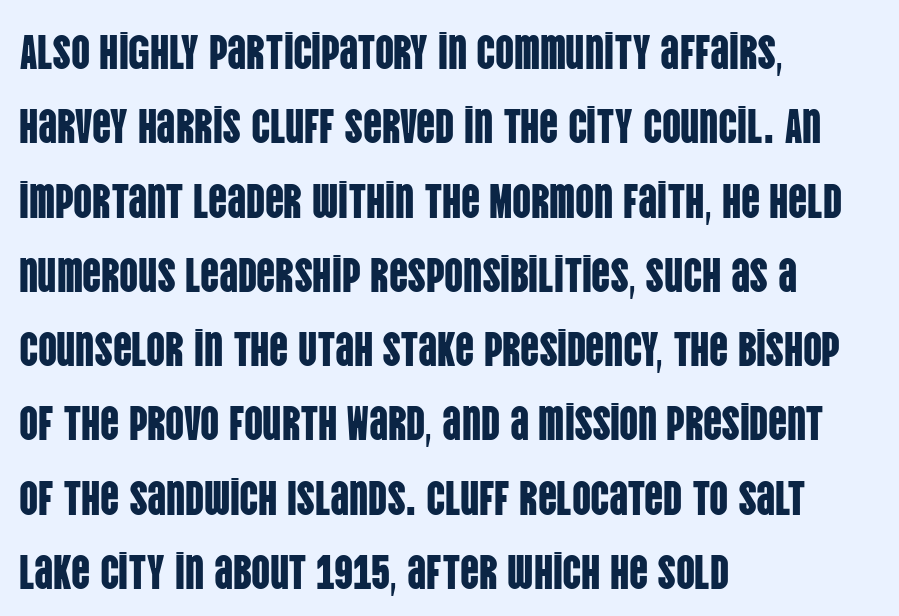
{"serif": "no", "italic": "no", "width": "condensed", "stroke_contrast": "low", "x_height": "large", "monospaced": "no", "underline": "no", "align": "left", "line_spacing": "normal", "line_spacing_ratio": 1.58, "letter_spacing": "normal", "letter_spacing_em": 0.0, "glyph_px": 47}
